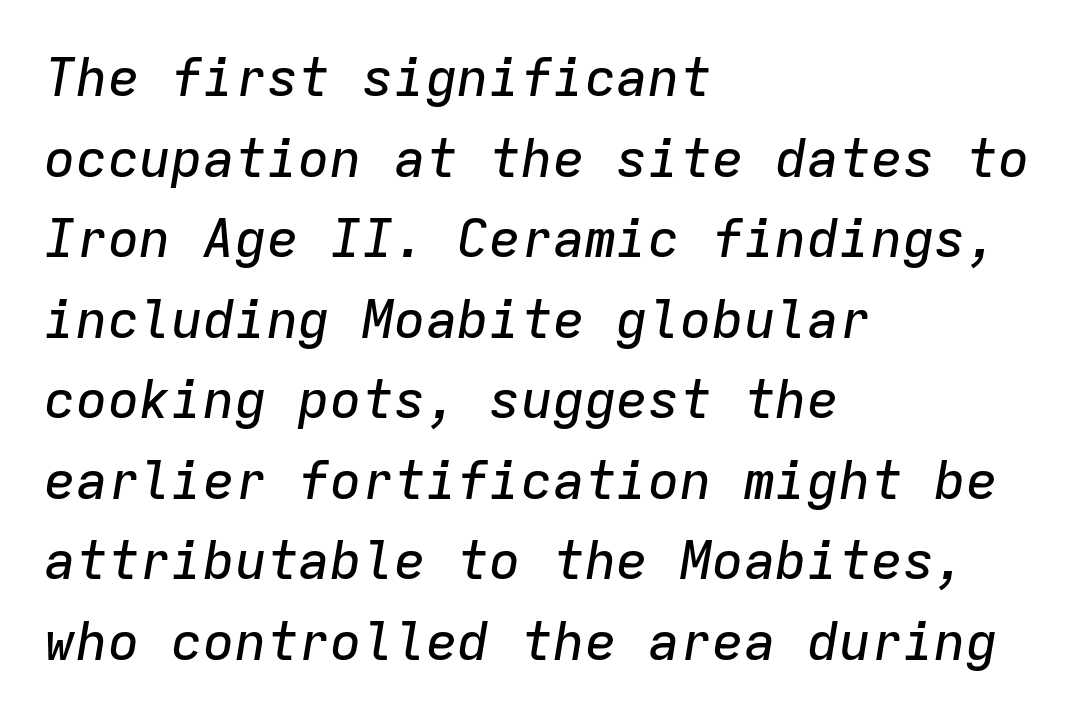
{"italic": "yes", "lean": "right", "slant_degrees": 9, "width": "normal", "stroke_contrast": "low", "x_height": "medium", "monospaced": "yes", "underline": "no", "align": "left", "line_spacing": "normal", "line_spacing_ratio": 1.52, "letter_spacing": "normal", "letter_spacing_em": 0.0, "glyph_px": 53}
